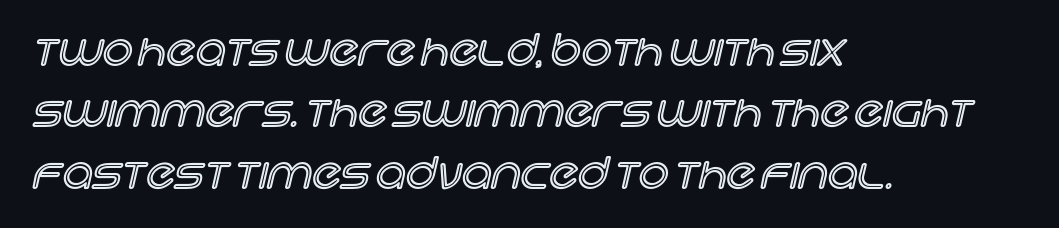
The image shows 42 px text type; set left-aligned, normal line spacing (1.46x), normal letter spacing, not underlined; a large x-height.
